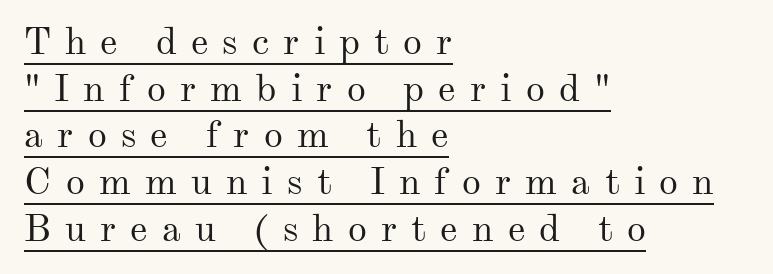
{"serif": "yes", "italic": "no", "bold": "no", "weight": "regular", "width": "normal", "stroke_contrast": "medium", "x_height": "small", "monospaced": "no", "underline": "yes", "align": "left", "line_spacing_ratio": 1.23, "letter_spacing": "wide", "letter_spacing_em": 0.37, "glyph_px": 38}
